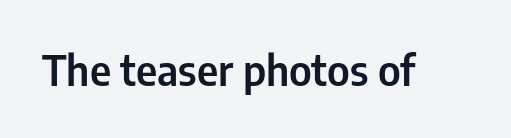
The image shows 42 px condensed sans-serif type, upright; set normal letter spacing, not underlined; low stroke contrast and a medium x-height.
